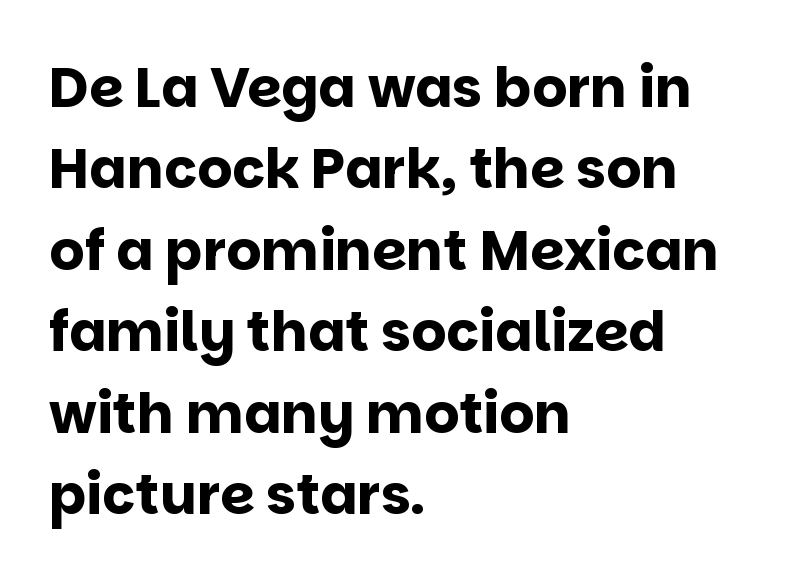
{"serif": "no", "italic": "no", "bold": "yes", "weight": "bold", "width": "normal", "stroke_contrast": "low", "x_height": "large", "monospaced": "no", "underline": "no", "align": "left", "line_spacing": "normal", "line_spacing_ratio": 1.48, "letter_spacing": "normal", "letter_spacing_em": 0.0, "glyph_px": 55}
